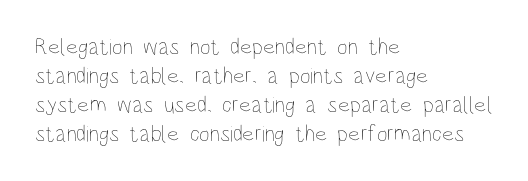
The image shows 23 px text type, upright; set left-aligned, normal line spacing (1.26x), normal letter spacing, not underlined.
